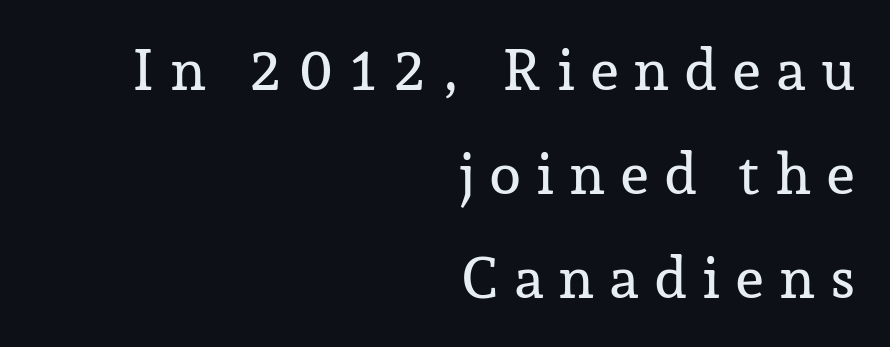
The image shows 58 px serif type, upright; set right-aligned, line spacing 1.79x, unusually wide letter spacing (+0.25 em), not underlined; low stroke contrast and a medium x-height.
